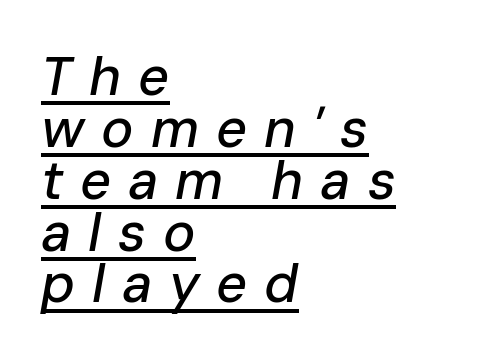
The image shows 54 px text type, italic (leaning right); set left-aligned, tight line spacing (0.96x), unusually wide letter spacing (+0.31 em), underlined; low stroke contrast and a medium x-height.
